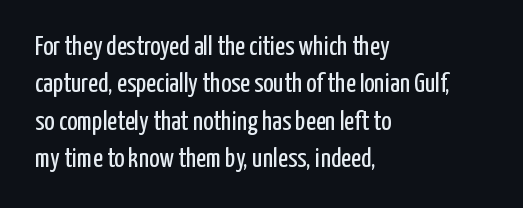
Q: Is the text bold? A: No.
Q: Is the text italic (slanted)? A: No, it is upright.
Q: Is the text underlined? A: No.
Q: How is the paragraph aligned? A: Left-aligned.
Q: Is the spacing between letters normal or unusually wide? A: Normal.
Q: Is the spacing between lines tight, normal or loose? A: Normal.
